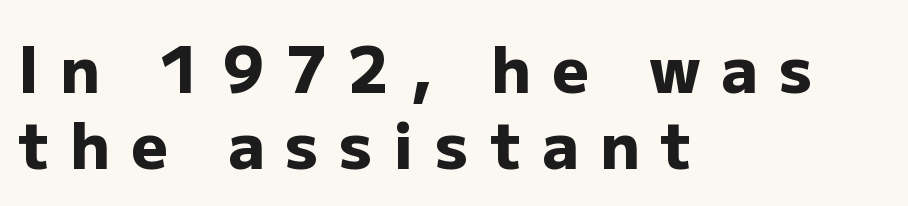
Q: Is the text bold? A: Yes.
Q: Is the text italic (slanted)? A: No, it is upright.
Q: Is the typeface a serif or a sans-serif typeface? A: Sans-serif.
Q: Is the text underlined? A: No.
Q: How is the paragraph aligned? A: Left-aligned.
Q: Is the spacing between letters normal or unusually wide? A: Unusually wide.
Q: Width (condensed, normal, or wide)? A: Normal.
Q: Stroke contrast? A: Low.
Q: x-height? A: Medium.
Q: Monospaced? A: No.
